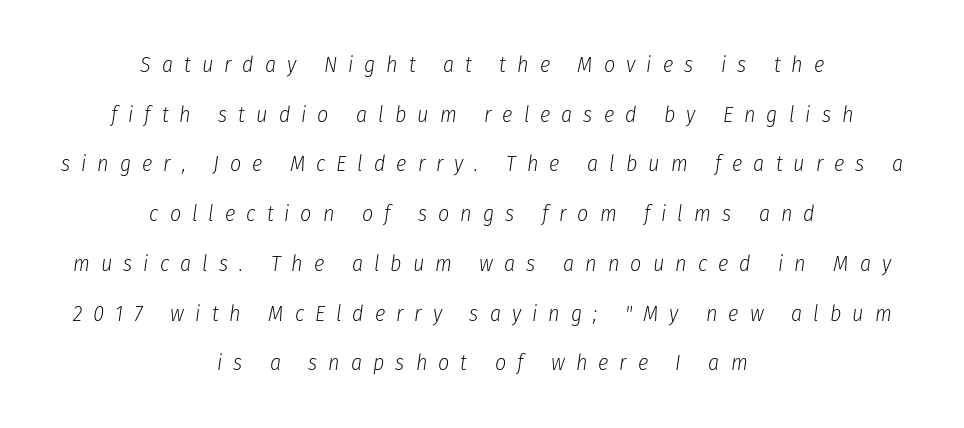
The image shows 22 px text type, italic (leaning right); set centered, loose line spacing (2.26x), unusually wide letter spacing (+0.5 em), not underlined.
